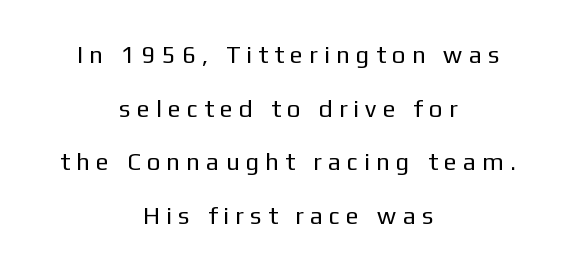
The image shows 24 px text type, upright; set centered, loose line spacing (2.23x), unusually wide letter spacing (+0.26 em), not underlined.
